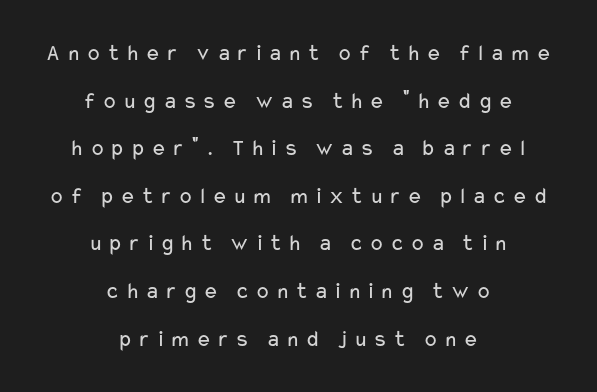
The image shows 23 px text type, upright; set centered, loose line spacing (2.07x), unusually wide letter spacing (+0.22 em), not underlined.
